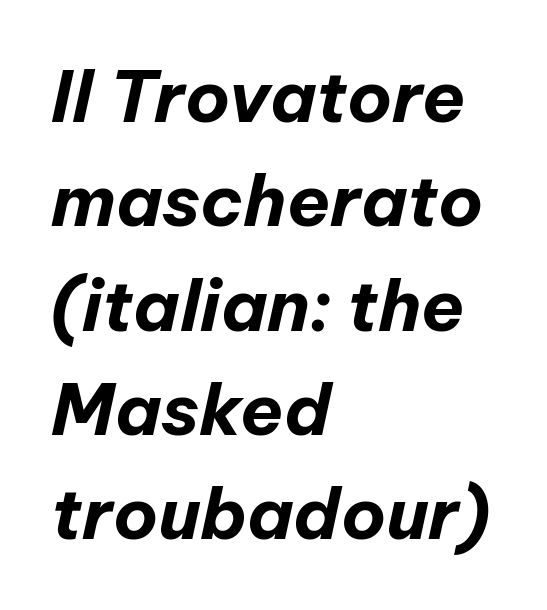
{"italic": "yes", "lean": "right", "slant_degrees": 12, "bold": "yes", "weight": "bold", "width": "normal", "stroke_contrast": "low", "x_height": "medium", "monospaced": "no", "underline": "no", "align": "left", "line_spacing": "normal", "line_spacing_ratio": 1.47, "letter_spacing": "normal", "letter_spacing_em": 0.0, "glyph_px": 71}
